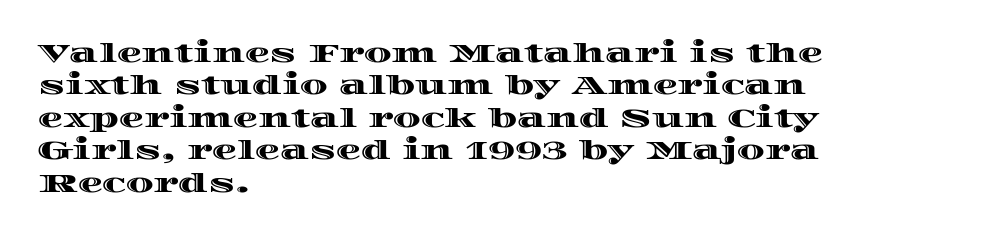
{"italic": "no", "underline": "no", "align": "left", "line_spacing": "normal", "line_spacing_ratio": 1.3, "letter_spacing": "normal", "letter_spacing_em": 0.0, "glyph_px": 25}
